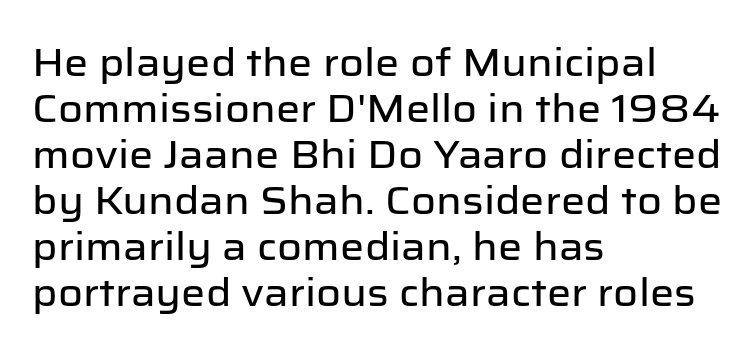
A sans-serif font was chosen for this passage. Characters follow at the spacing the type designer built in. Decoration check: the copy has no underline. This sample has the flowing, uneven cadence of proportional lettering. The letters stand straight up with perfectly vertical stems.
